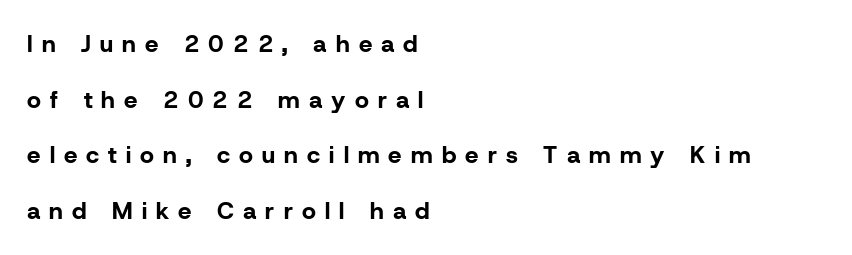
The image shows 24 px bold type, upright; set left-aligned, loose line spacing (2.32x), unusually wide letter spacing (+0.38 em), not underlined.
